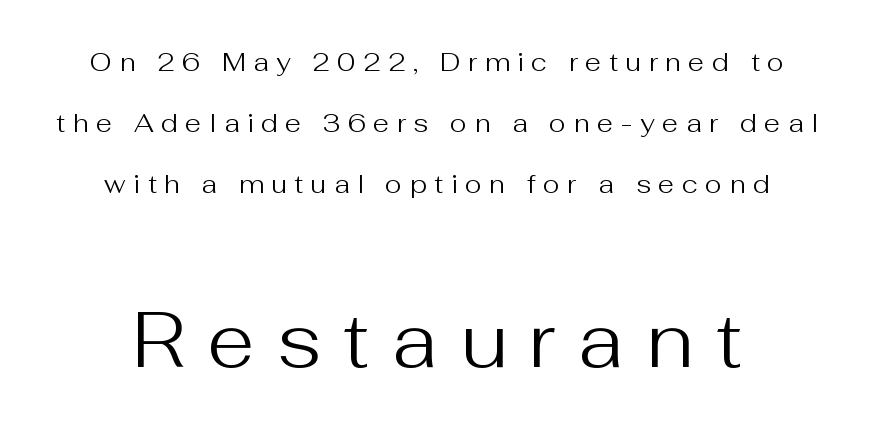
{"serif": "no", "italic": "no", "bold": "no", "weight": "regular", "width": "normal", "stroke_contrast": "medium", "x_height": "medium", "monospaced": "no", "underline": "no", "align": "center", "line_spacing": "loose", "line_spacing_ratio": 2.35, "letter_spacing": "wide", "letter_spacing_em": 0.29, "larger_block": "second", "size_ratio": 2.96, "glyph_px": 77}
